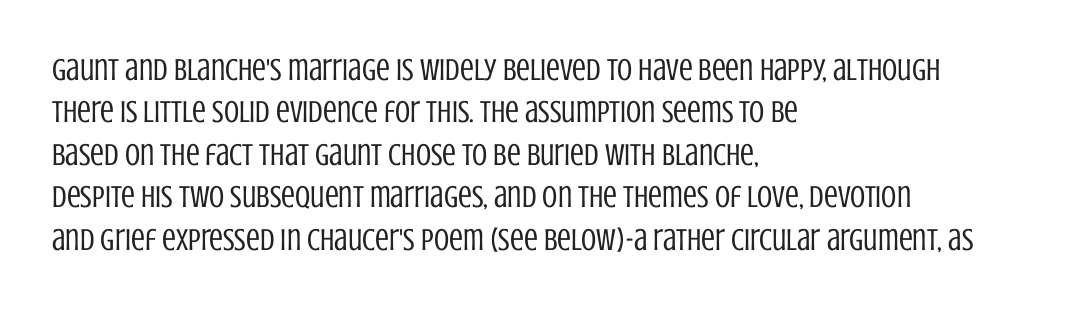
What kind of face is this? One without serifs — a sans. Unmarked baselines from the first word to the last. No chunkiness to these letters — they're not bold. The text block is weighted toward the left margin, trailing off unevenly rightward. A normal amount of white space separates one row of letters from the next. Characters follow at the spacing the type designer built in.
